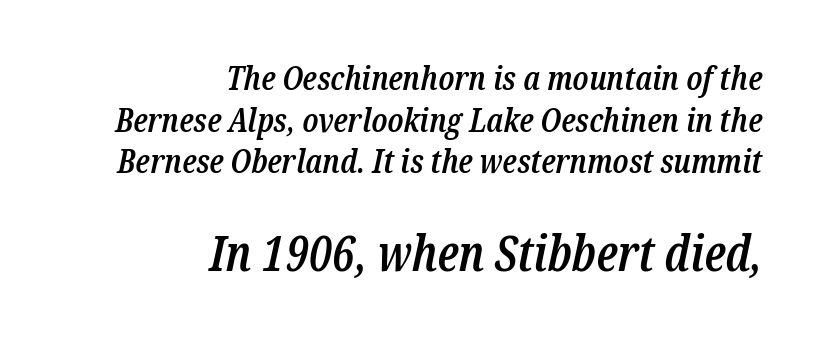
{"serif": "yes", "italic": "yes", "lean": "right", "slant_degrees": 12, "bold": "semi", "weight": "semibold", "width": "condensed", "stroke_contrast": "low", "x_height": "medium", "monospaced": "no", "underline": "no", "align": "right", "line_spacing": "normal", "line_spacing_ratio": 1.26, "letter_spacing": "normal", "letter_spacing_em": 0.0, "larger_block": "second", "size_ratio": 1.48, "glyph_px": 49}
